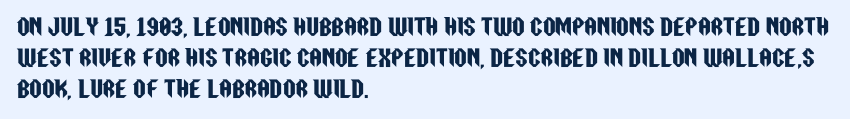
Nope, not italic — everything's standing straight. You could call the tracking neutral — neither tight nor loose. Descenders hang freely into open space. Vertical spacing — default. The compositor pushed each line to the left boundary.
